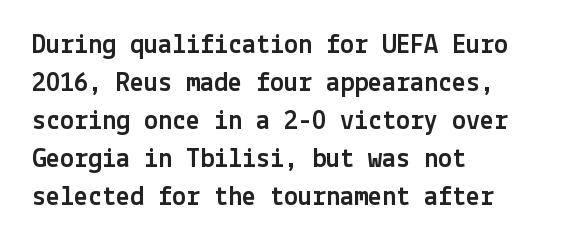
{"serif": "no", "italic": "no", "width": "normal", "x_height": "medium", "underline": "no", "align": "left", "line_spacing": "normal", "line_spacing_ratio": 1.36, "letter_spacing": "normal", "letter_spacing_em": 0.0, "glyph_px": 28}
